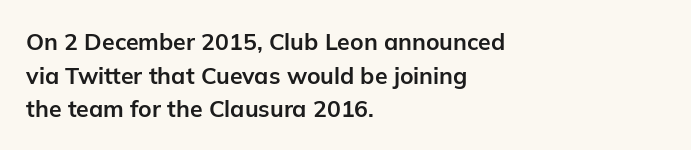
Q: Is the text bold? A: Yes.
Q: Is the text italic (slanted)? A: No, it is upright.
Q: Is the text underlined? A: No.
Q: How is the paragraph aligned? A: Left-aligned.
Q: Is the spacing between letters normal or unusually wide? A: Normal.
Q: Is the spacing between lines tight, normal or loose? A: Normal.
